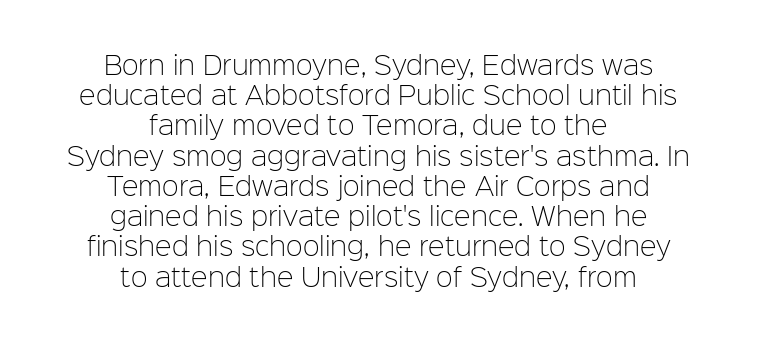
Q: Is the text bold? A: No.
Q: Is the text italic (slanted)? A: No, it is upright.
Q: Is the text underlined? A: No.
Q: How is the paragraph aligned? A: Centered.
Q: Is the spacing between letters normal or unusually wide? A: Normal.
